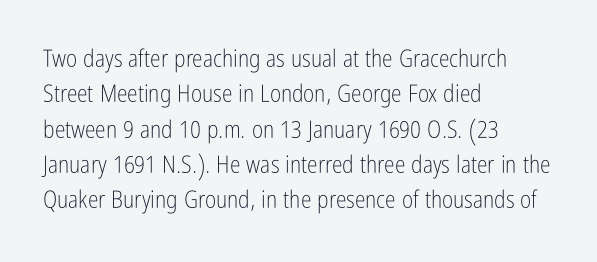
{"italic": "no", "bold": "no", "underline": "no", "align": "left", "line_spacing": "normal", "line_spacing_ratio": 1.47, "letter_spacing": "normal", "letter_spacing_em": 0.0, "glyph_px": 24}
